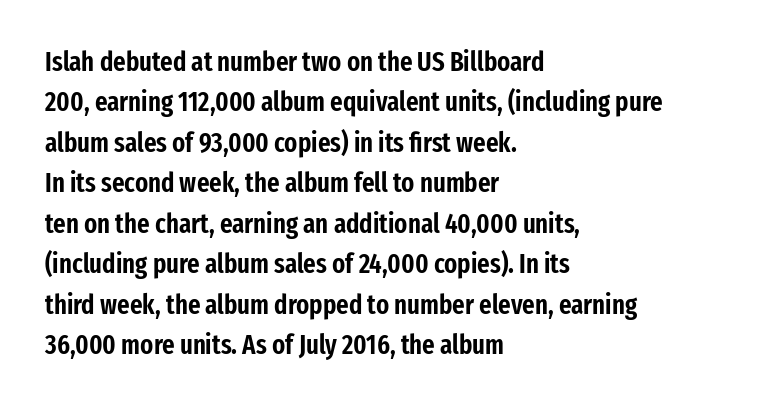
No italicization has been applied; the sample stays upright. This block has exactly the height ordinary leading produces. Students, note that the glyphs here touch the page at normal intervals. Typeset ragged right — the left edge is the straight one.
